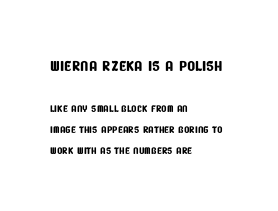
The image shows 21 px text type; set left-aligned, normal line spacing (1.49x), normal letter spacing, not underlined; the first (top) block is 1.5x larger.
